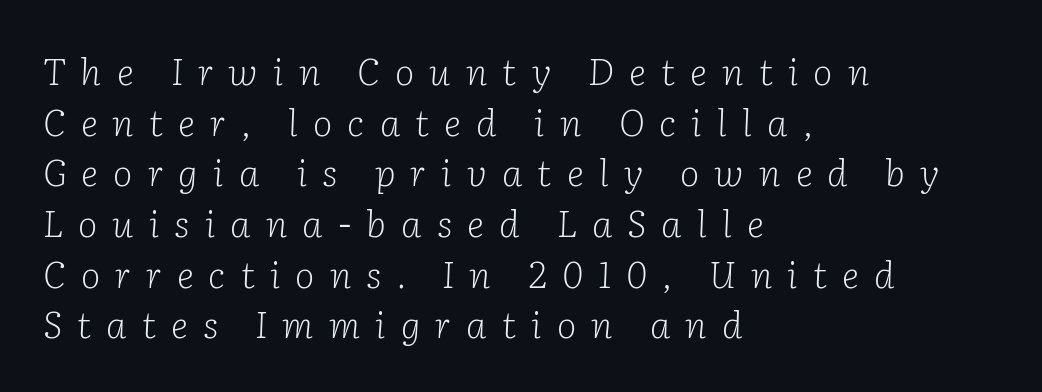
Q: Is the text bold? A: No.
Q: Is the text italic (slanted)? A: Yes, it leans right by about 2 degrees.
Q: Is the typeface a serif or a sans-serif typeface? A: Serif.
Q: Is the text underlined? A: No.
Q: How is the paragraph aligned? A: Left-aligned.
Q: Is the spacing between letters normal or unusually wide? A: Unusually wide.
Q: Is the spacing between lines tight, normal or loose? A: Normal.
Q: Width (condensed, normal, or wide)? A: Normal.
Q: Stroke contrast? A: Low.
Q: x-height? A: Medium.
Q: Monospaced? A: No.
